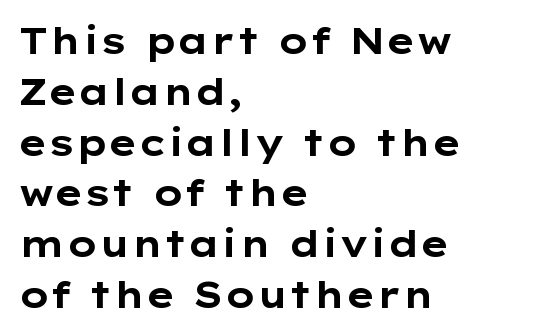
Q: Is the text bold? A: Yes.
Q: Is the text italic (slanted)? A: No, it is upright.
Q: Is the typeface a serif or a sans-serif typeface? A: Sans-serif.
Q: Is the text underlined? A: No.
Q: How is the paragraph aligned? A: Left-aligned.
Q: Is the spacing between letters normal or unusually wide? A: Normal.
Q: Is the spacing between lines tight, normal or loose? A: Normal.
Q: Width (condensed, normal, or wide)? A: Wide.
Q: Stroke contrast? A: Low.
Q: x-height? A: Medium.
Q: Monospaced? A: No.
